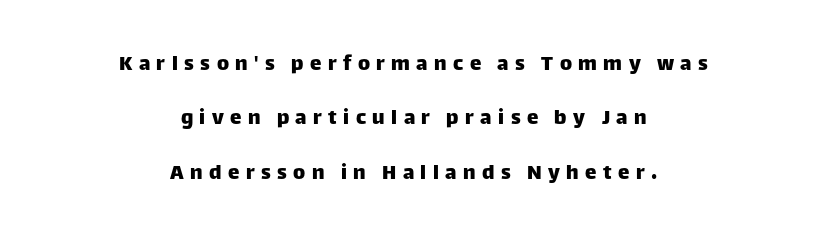
The image shows 23 px text type, upright; set centered, loose line spacing (2.36x), unusually wide letter spacing (+0.28 em), not underlined.
